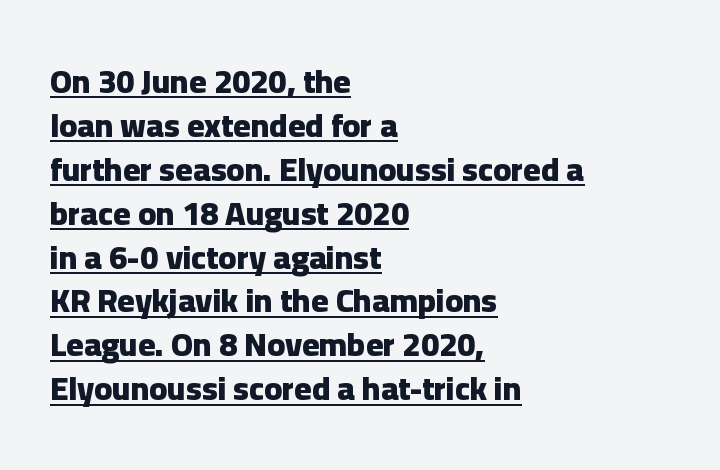
Posture: upright roman. The lettering is marked with a stroke running underneath it. Leftover space on each line is placed entirely after the last word. In terms of letterspacing, this is plain default setting.
